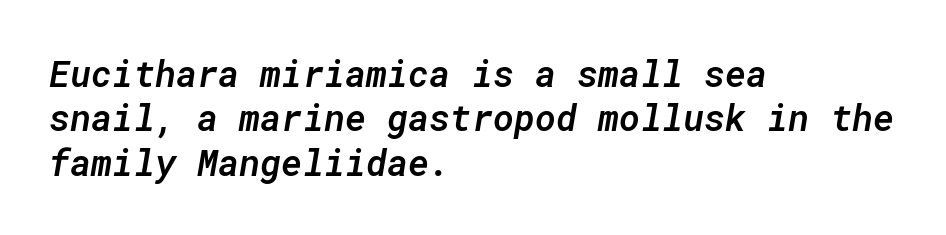
{"italic": "yes", "lean": "right", "slant_degrees": 10, "bold": "semi", "weight": "semibold", "width": "normal", "stroke_contrast": "low", "x_height": "medium", "monospaced": "yes", "underline": "no", "align": "left", "line_spacing_ratio": 1.23, "letter_spacing": "normal", "letter_spacing_em": 0.0, "glyph_px": 36}
